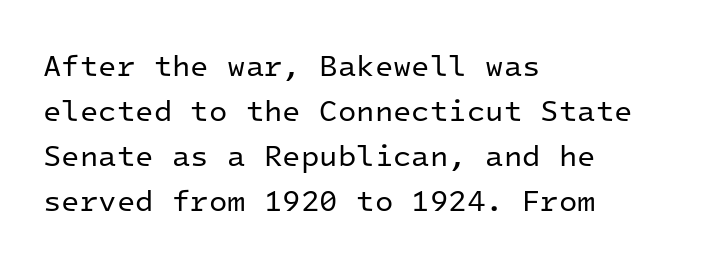
The image shows 30 px regular-weight sans-serif type, upright, monospaced; set left-aligned, normal line spacing (1.5x), normal letter spacing, not underlined; low stroke contrast and a medium x-height.
